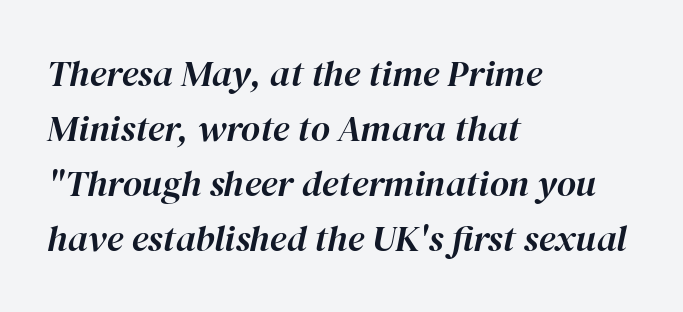
The image shows 37 px text type, italic (leaning right); set left-aligned, normal line spacing (1.49x), normal letter spacing, not underlined; high stroke contrast and a medium x-height.
